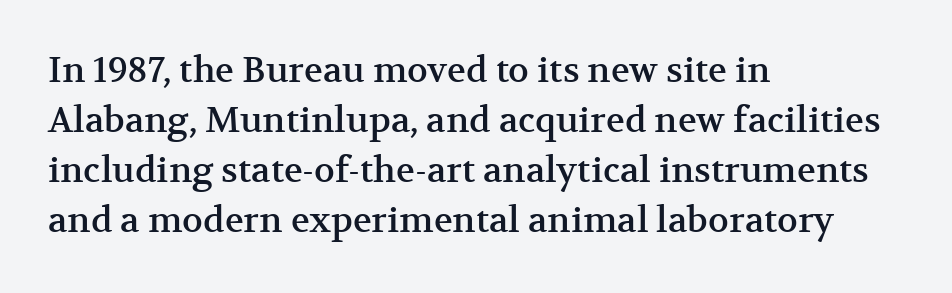
Q: Is the text italic (slanted)? A: No, it is upright.
Q: Is the typeface a serif or a sans-serif typeface? A: Serif.
Q: Is the text underlined? A: No.
Q: How is the paragraph aligned? A: Left-aligned.
Q: Is the spacing between letters normal or unusually wide? A: Normal.
Q: Is the spacing between lines tight, normal or loose? A: Normal.
Q: Width (condensed, normal, or wide)? A: Normal.
Q: Stroke contrast? A: Medium.
Q: x-height? A: Medium.
Q: Monospaced? A: No.
